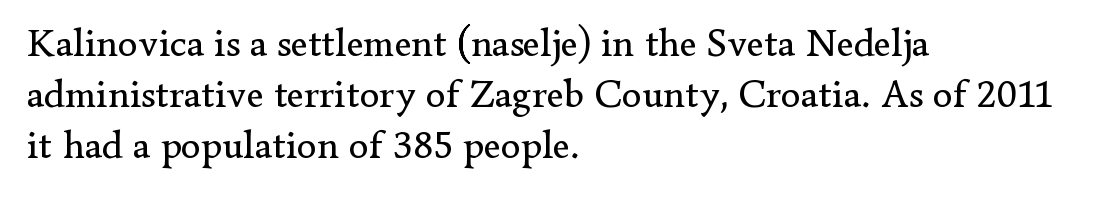
The rendering shows small feet on the letterforms — a serif design. Characters follow at the spacing the type designer built in. One-word summary of the alignment: left. Nope, not italic — everything's standing straight. The glyphs are unaccompanied by any horizontal stroke below them. The passage shown is not bold in any degree.
